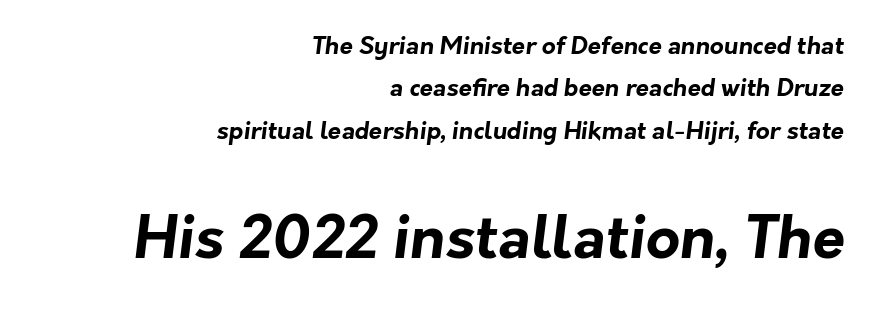
The image shows 59 px bold sans-serif type; set right-aligned, line spacing 1.77x, normal letter spacing, not underlined; the second (bottom) block is 2.46x larger; low stroke contrast and a medium x-height.
